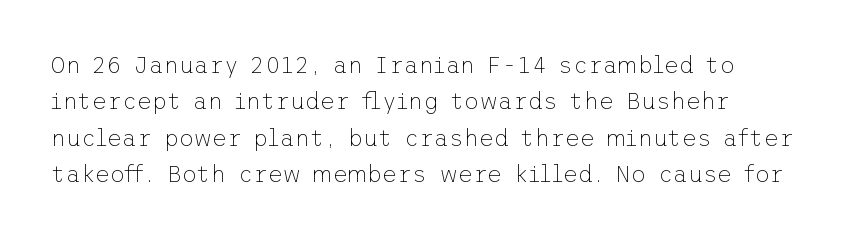
Q: Is the text bold? A: No.
Q: Is the text italic (slanted)? A: No, it is upright.
Q: Is the text underlined? A: No.
Q: Is the spacing between letters normal or unusually wide? A: Normal.
Q: Is the spacing between lines tight, normal or loose? A: Normal.
